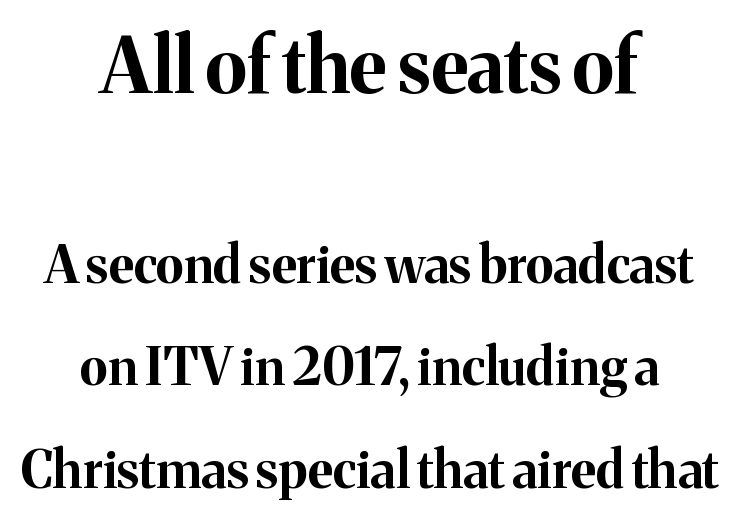
{"serif": "yes", "italic": "no", "bold": "yes", "weight": "bold", "width": "normal", "stroke_contrast": "medium", "x_height": "medium", "monospaced": "no", "underline": "no", "align": "center", "line_spacing": "loose", "line_spacing_ratio": 2.01, "letter_spacing": "normal", "letter_spacing_em": 0.0, "larger_block": "first", "size_ratio": 1.49, "glyph_px": 76}
